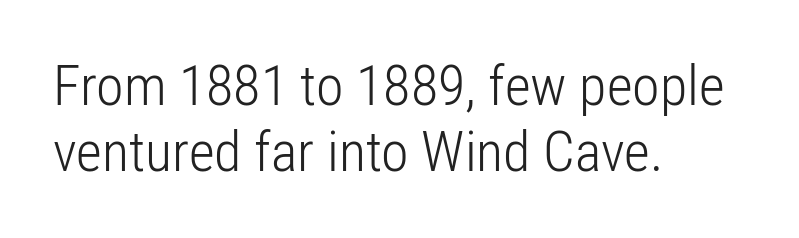
The image shows 56 px light, condensed sans-serif type, upright; set left-aligned, line spacing 1.17x, normal letter spacing, not underlined; low stroke contrast and a medium x-height.
